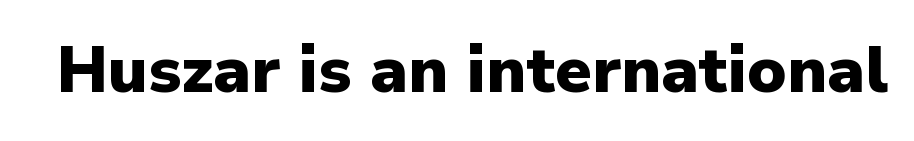
The image shows 65 px heavy sans-serif type, upright; set normal letter spacing, not underlined; low stroke contrast and a medium x-height.
